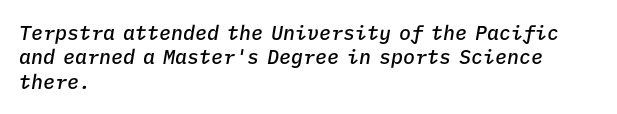
{"italic": "yes", "lean": "right", "slant_degrees": 9, "bold": "semi", "underline": "no", "align": "left", "line_spacing_ratio": 1.22, "letter_spacing": "normal", "letter_spacing_em": 0.0, "glyph_px": 20}
